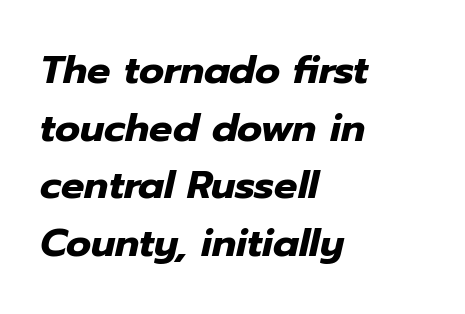
Line starts are locked; line ends wander. Every character sits at an angle, as italics do. The foot of each line stays bare and open. Think of a printed novel: that variable character pitch is what you see here. The passage shown has conventional tracking throughout.
